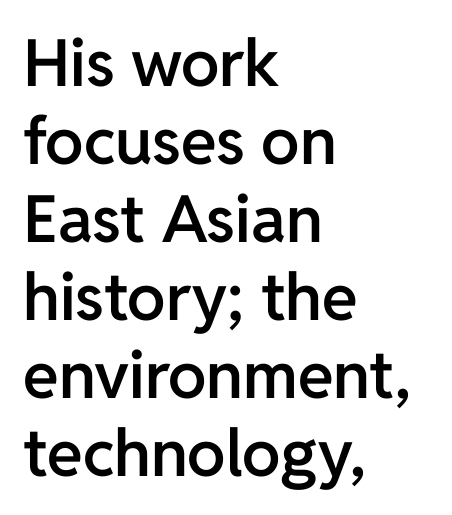
{"serif": "no", "italic": "no", "bold": "semi", "weight": "semibold", "width": "normal", "stroke_contrast": "low", "x_height": "medium", "monospaced": "no", "underline": "no", "align": "left", "line_spacing_ratio": 1.2, "letter_spacing": "normal", "letter_spacing_em": 0.0, "glyph_px": 65}
